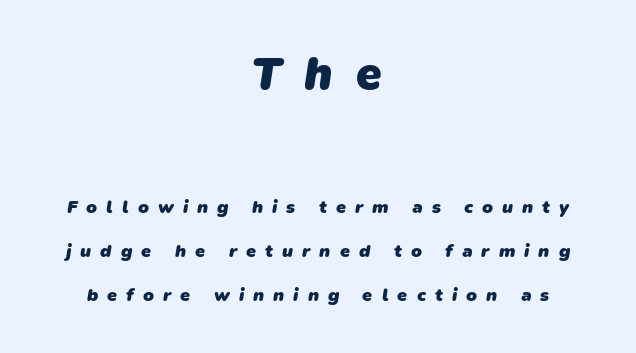
A student would notice the top passage is typeset larger than what follows. These lines are centered, leaving both edges ragged. Check under the words: just untouched page. A typesetter would label this face a sans. These lines carry a lot of weight — the face is fully bold. The face used here is proportionally spaced, like ordinary book or web type.
